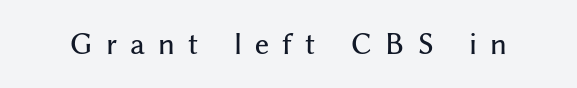
{"italic": "no", "underline": "no", "letter_spacing": "wide", "letter_spacing_em": 0.49, "glyph_px": 27}
